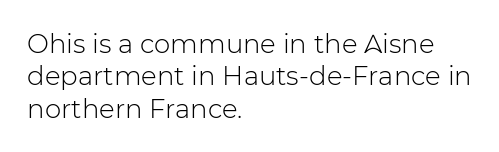
Line spacing here is normal. Nobody touched the tracking dial on this one. Quick note: underline off. Designer's note — italics off, roman on. The lines are quadded left.
